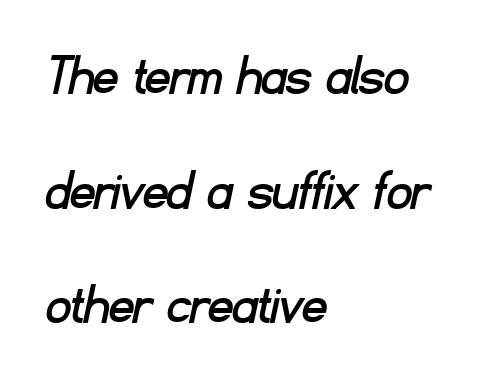
Q: Is the typeface a serif or a sans-serif typeface? A: Sans-serif.
Q: Is the text underlined? A: No.
Q: How is the paragraph aligned? A: Left-aligned.
Q: Is the spacing between letters normal or unusually wide? A: Normal.
Q: Is the spacing between lines tight, normal or loose? A: Loose.
Q: Width (condensed, normal, or wide)? A: Normal.
Q: Stroke contrast? A: Low.
Q: x-height? A: Small.
Q: Monospaced? A: No.
